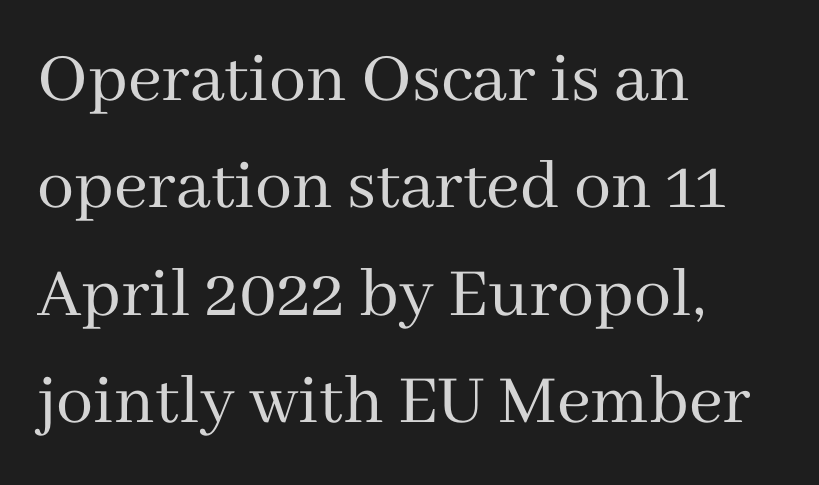
Q: Is the text bold? A: No.
Q: Is the text italic (slanted)? A: No, it is upright.
Q: Is the typeface a serif or a sans-serif typeface? A: Serif.
Q: Is the text underlined? A: No.
Q: How is the paragraph aligned? A: Left-aligned.
Q: Is the spacing between letters normal or unusually wide? A: Normal.
Q: Is the spacing between lines tight, normal or loose? A: Normal.
Q: Width (condensed, normal, or wide)? A: Normal.
Q: Stroke contrast? A: Medium.
Q: x-height? A: Medium.
Q: Monospaced? A: No.
